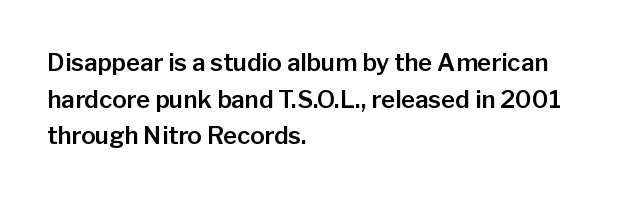
{"italic": "no", "underline": "no", "align": "left", "line_spacing": "normal", "line_spacing_ratio": 1.53, "letter_spacing": "normal", "letter_spacing_em": 0.0, "glyph_px": 24}
